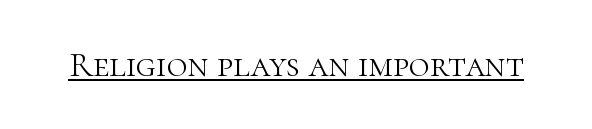
The image shows 36 px light serif type, upright; set normal letter spacing, underlined; high stroke contrast and a medium x-height.
